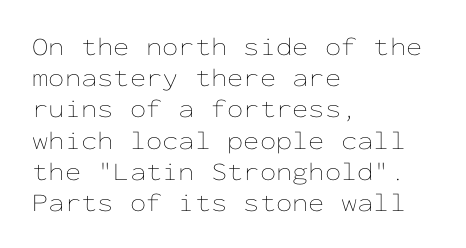
{"italic": "no", "bold": "no", "underline": "no", "align": "left", "line_spacing_ratio": 1.2, "letter_spacing": "normal", "letter_spacing_em": 0.0, "glyph_px": 26}
